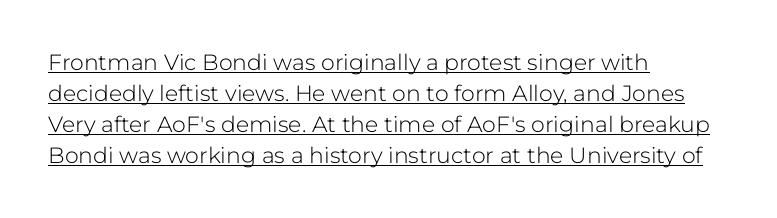
You can see a thin bar hugging the bottom of the glyphs. Interline gaps are of average width in this sample. Leftover space on each line is placed entirely after the last word. This is not heavy type; no bold has been used. In terms of posture, this sample is upright.
